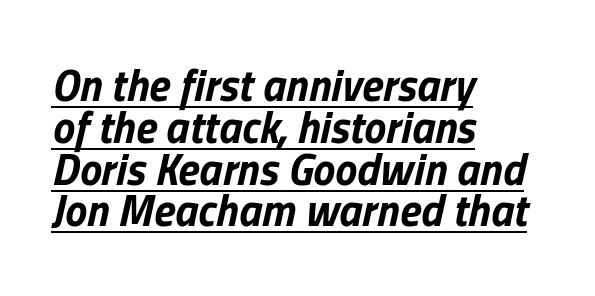
The glyphs look as if they've been sheared to an angle. How heavy is the stroke? Heavy — this is a bold. Interline gaps are noticeably narrow in this sample. A typographer would call this underscored text. The face used here is proportionally spaced, like ordinary book or web type. There is no visible air inserted between adjacent glyphs.
